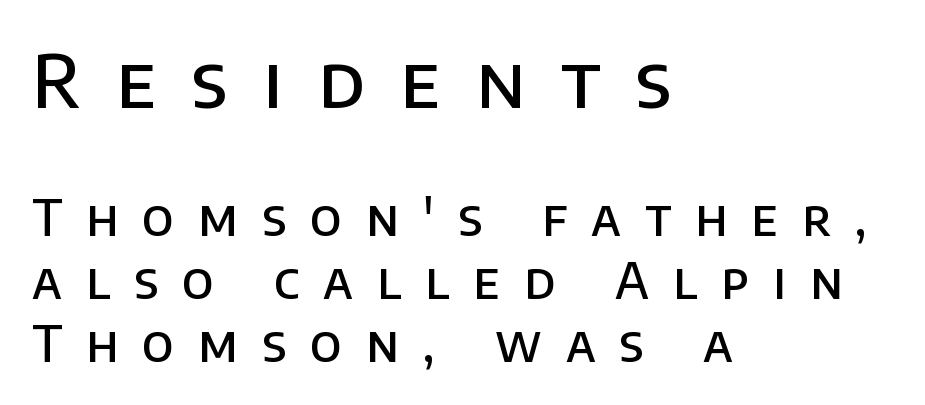
Do the letters lean? They stand straight. Whoever set this chose a conventional vertical rhythm. The first block has been scaled up relative to the second. Varying glyph widths throughout — classic text-font behaviour. The setting favours the left margin, as ordinary paragraphs usually do. Display-style spreading of the glyphs; the letterfit is very open.
